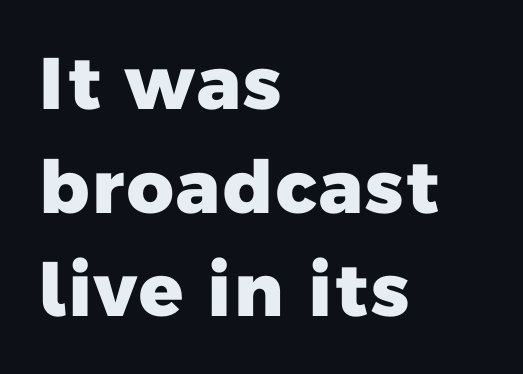
{"serif": "no", "bold": "yes", "weight": "heavy", "width": "normal", "stroke_contrast": "low", "x_height": "medium", "monospaced": "no", "underline": "no", "align": "left", "line_spacing": "normal", "line_spacing_ratio": 1.42, "letter_spacing": "normal", "letter_spacing_em": 0.0, "glyph_px": 73}
